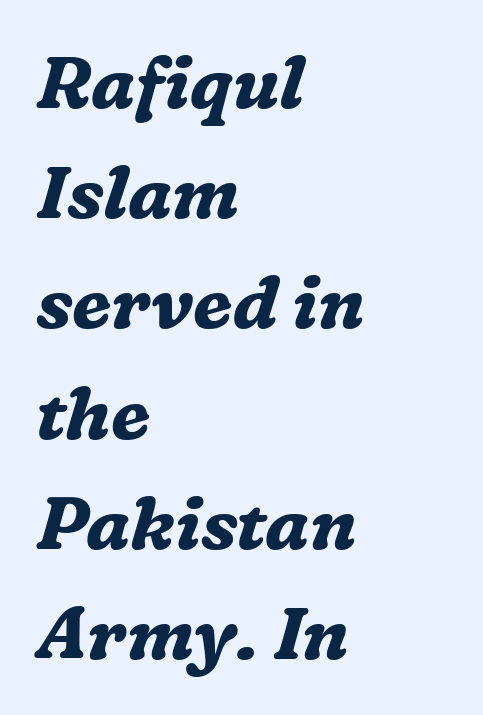
The image shows 73 px bold serif type, italic (leaning right); set left-aligned, normal line spacing (1.51x), normal letter spacing, not underlined; medium stroke contrast and a medium x-height.
